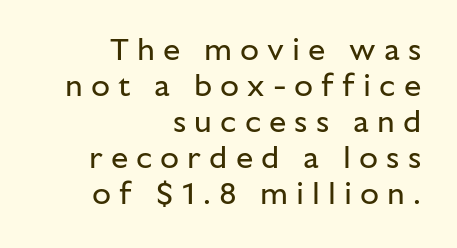
Q: Is the text bold? A: No.
Q: Is the text italic (slanted)? A: No, it is upright.
Q: Is the typeface a serif or a sans-serif typeface? A: Sans-serif.
Q: Is the text underlined? A: No.
Q: How is the paragraph aligned? A: Right-aligned.
Q: Is the spacing between letters normal or unusually wide? A: Unusually wide.
Q: Width (condensed, normal, or wide)? A: Normal.
Q: Stroke contrast? A: Low.
Q: x-height? A: Medium.
Q: Monospaced? A: No.
